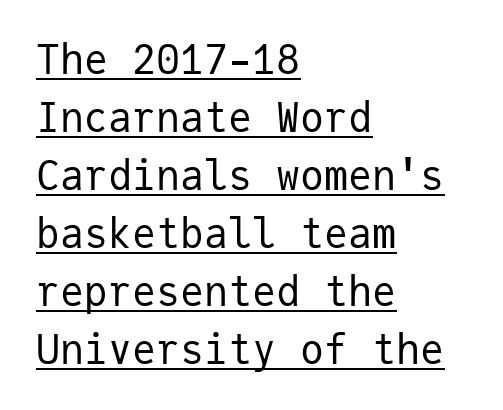
The image shows 40 px regular-weight sans-serif type, upright, monospaced; set left-aligned, normal line spacing (1.45x), normal letter spacing, underlined; low stroke contrast and a medium x-height.
